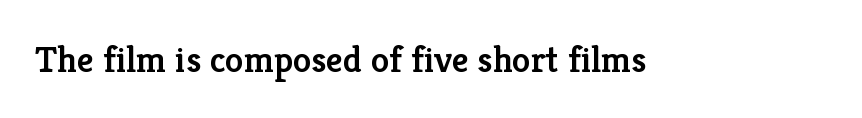
The image shows 37 px semibold serif type, upright; set normal letter spacing, not underlined; low stroke contrast and a medium x-height.
